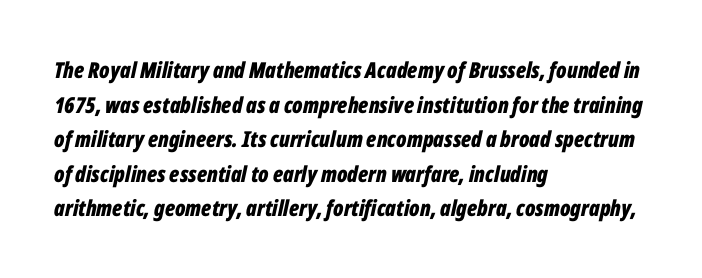
Q: Is the text bold? A: Yes.
Q: Is the text italic (slanted)? A: Yes, it leans right by about 12 degrees.
Q: Is the text underlined? A: No.
Q: How is the paragraph aligned? A: Left-aligned.
Q: Is the spacing between letters normal or unusually wide? A: Normal.
Q: Is the spacing between lines tight, normal or loose? A: Normal.
